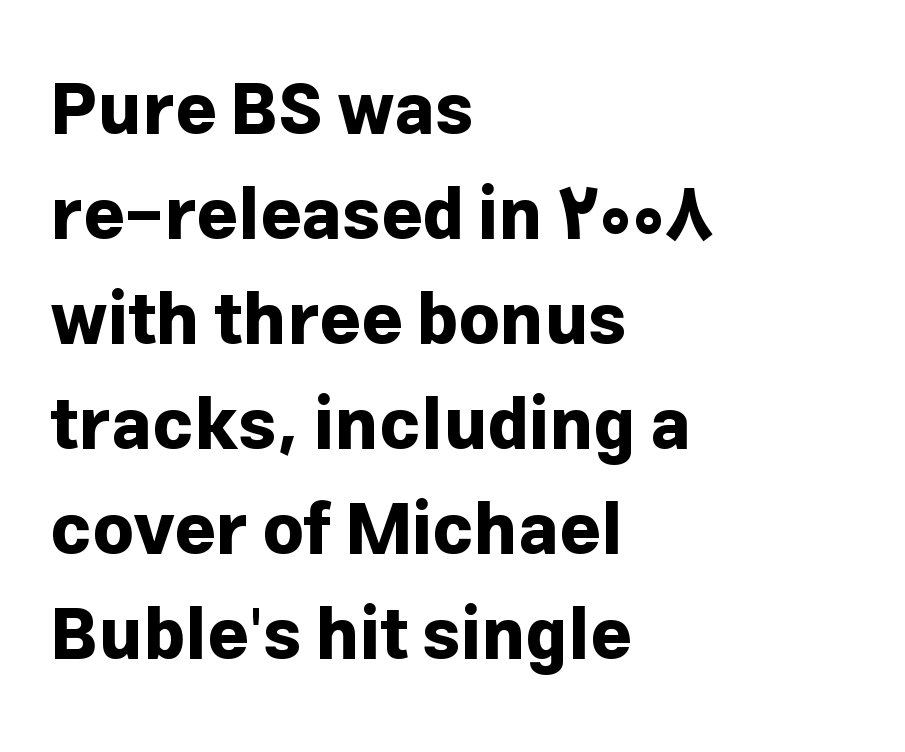
{"serif": "no", "italic": "no", "bold": "yes", "weight": "bold", "width": "normal", "stroke_contrast": "low", "x_height": "medium", "monospaced": "no", "underline": "no", "align": "left", "line_spacing": "normal", "line_spacing_ratio": 1.48, "letter_spacing": "normal", "letter_spacing_em": 0.0, "glyph_px": 71}
